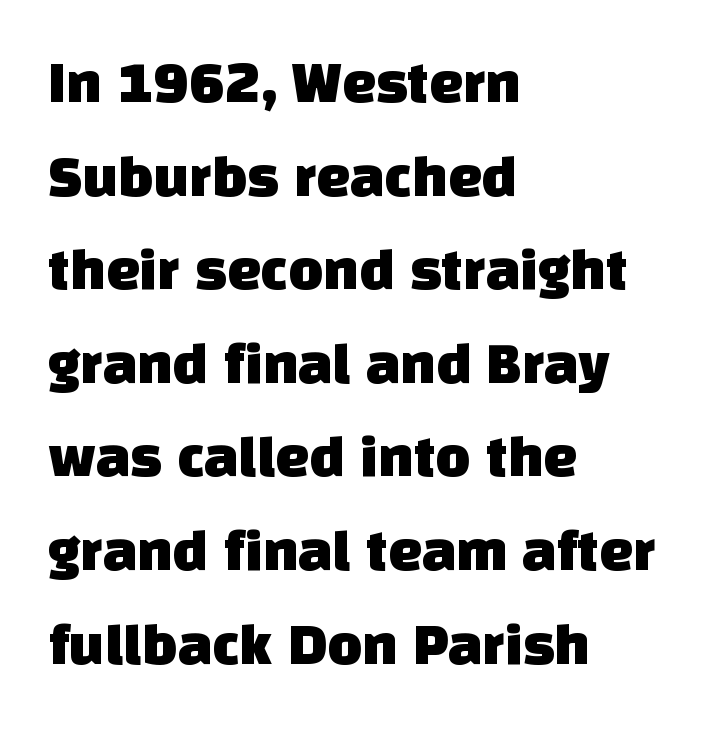
Q: Is the typeface a serif or a sans-serif typeface? A: Sans-serif.
Q: Is the text underlined? A: No.
Q: How is the paragraph aligned? A: Left-aligned.
Q: Is the spacing between letters normal or unusually wide? A: Normal.
Q: Is the spacing between lines tight, normal or loose? A: Normal.
Q: Width (condensed, normal, or wide)? A: Normal.
Q: Stroke contrast? A: Low.
Q: x-height? A: Large.
Q: Monospaced? A: No.
